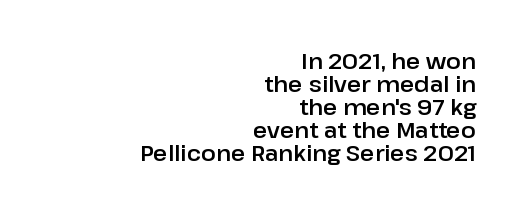
Short and long lines alike share a common ending point at right. Tightly led — the rows are bunched. The string is rendered with underlining switched off. If you drew a line through each stem, it would be perfectly vertical. Default kerning and tracking; the words read as compact shapes.
